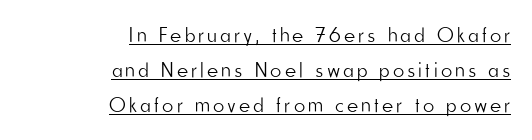
{"italic": "no", "bold": "no", "underline": "yes", "align": "right", "line_spacing": "normal", "line_spacing_ratio": 1.67, "glyph_px": 21}
